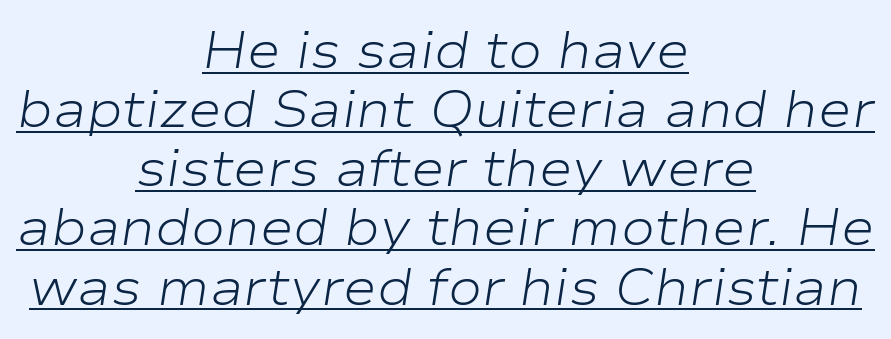
Observe the lean: these are italic letterforms. A continuous stroke trails under the words, as in a hyperlink. Vertical stems look standard width or narrower in stroke. Each letter keeps its own natural width here, so spacing adapts to shape. These lines keep a tight, regular rhythm from letter to letter. Typeset on center — no edge is straight.
